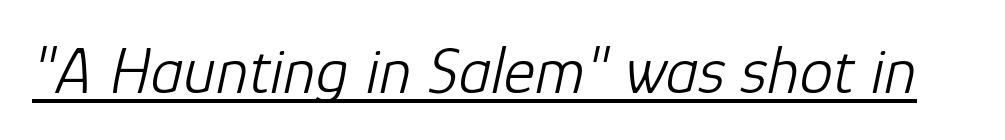
You can tell it's italic because the verticals aren't actually vertical. The face used here is proportionally spaced, like ordinary book or web type. No extra ink here — the face is not bold. A rule runs beneath these lines of type. The letterforms sit shoulder to shoulder at normal distance.
